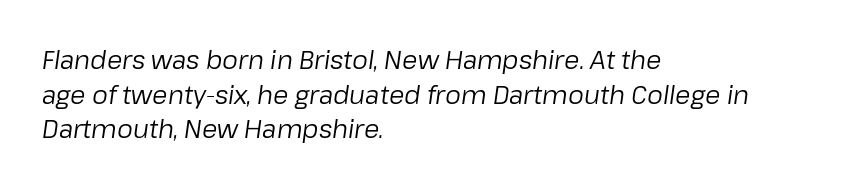
The image shows 25 px text type, italic (leaning right); set left-aligned, normal line spacing (1.39x), normal letter spacing, not underlined.
